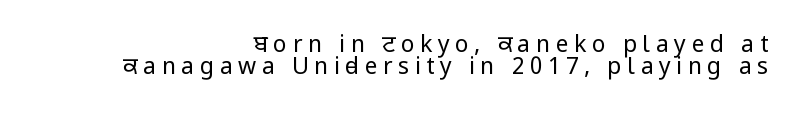
Decoration check: the copy has no underline. If you drew a ruler down the right edge, every line would touch it. The cut favours lightness, reaching ordinary text weight at its darkest. Inter-character spacing is expanded well beyond the font's built-in metrics. In terms of leading, this rendering errs on the cramped side.
